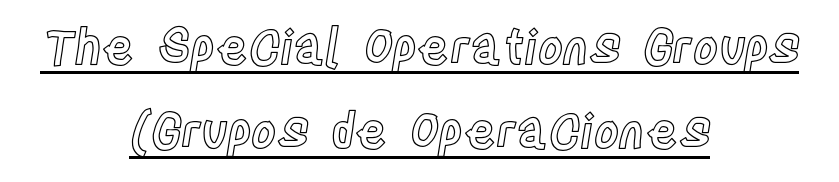
The image shows 48 px condensed type; set centered, line spacing 1.76x, normal letter spacing, underlined; a large x-height.
